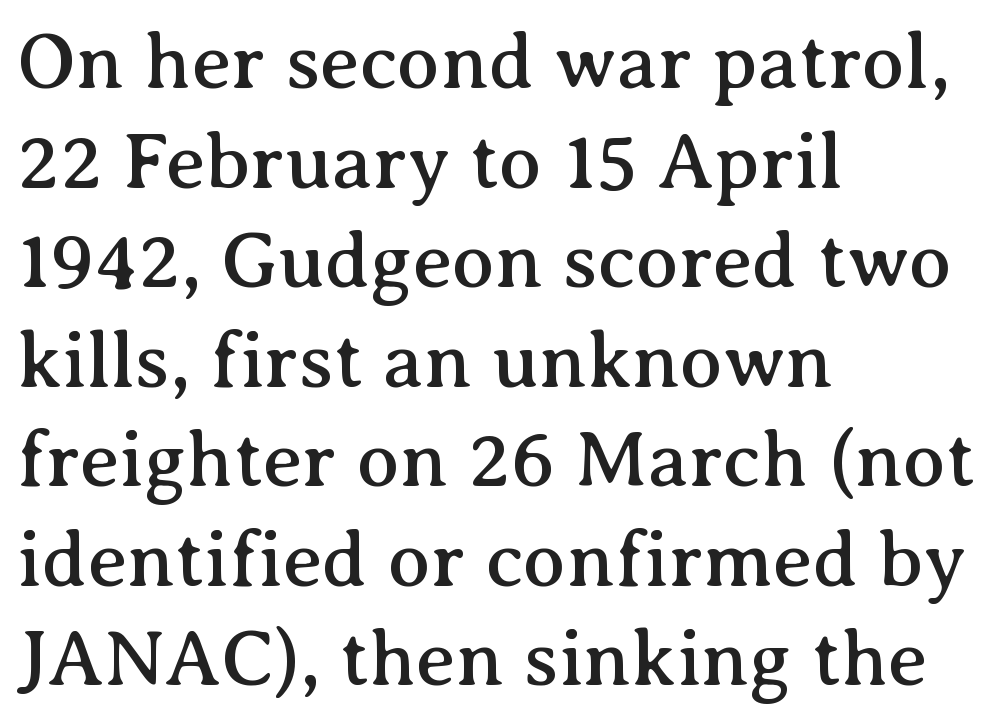
{"serif": "yes", "italic": "no", "width": "normal", "stroke_contrast": "medium", "x_height": "medium", "monospaced": "no", "underline": "no", "align": "left", "line_spacing": "normal", "line_spacing_ratio": 1.26, "letter_spacing": "normal", "letter_spacing_em": 0.0, "glyph_px": 79}
